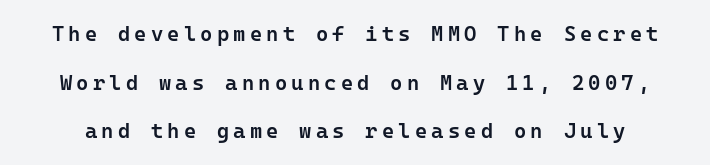
Q: Is the text bold? A: Semi-bold.
Q: Is the text italic (slanted)? A: No, it is upright.
Q: Is the text underlined? A: No.
Q: Is the spacing between letters normal or unusually wide? A: Unusually wide.
Q: Is the spacing between lines tight, normal or loose? A: Loose.
